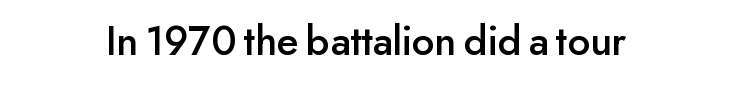
The type family on display is of the sans-serif kind. Standard letterfit; no display-style spreading of the glyphs. A roman cut, with each character standing at attention. Clear beneath every line of the passage. Looks like regular typesetting: each glyph gets only the width it needs.
